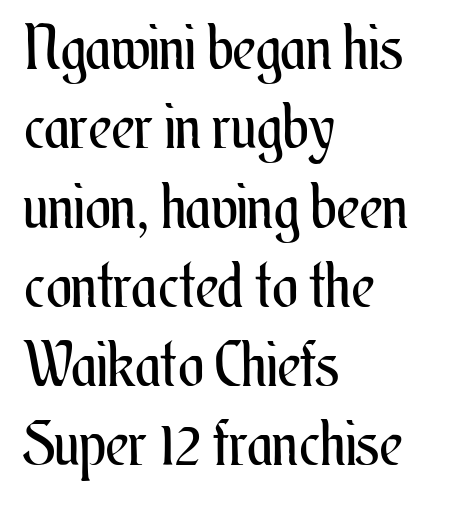
{"italic": "no", "bold": "no", "weight": "regular", "width": "condensed", "stroke_contrast": "medium", "x_height": "small", "monospaced": "no", "underline": "no", "align": "left", "line_spacing": "normal", "line_spacing_ratio": 1.3, "letter_spacing": "normal", "letter_spacing_em": 0.0, "glyph_px": 61}
